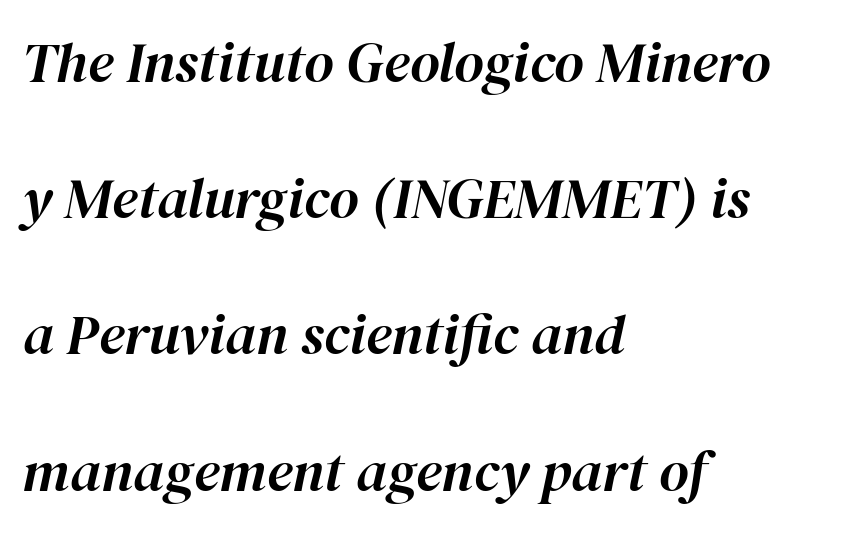
The image shows 57 px text type, italic (leaning right); set left-aligned, loose line spacing (2.39x), normal letter spacing, not underlined; high stroke contrast and a medium x-height.
